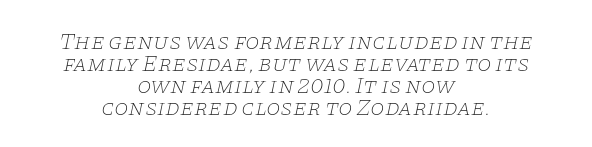
Stems and bowls with no extra thickness — not bold. Does extra space separate the letters? No, they use regular spacing. Yep, that's italic — everything's leaning. The zone under the glyphs is completely vacant.
